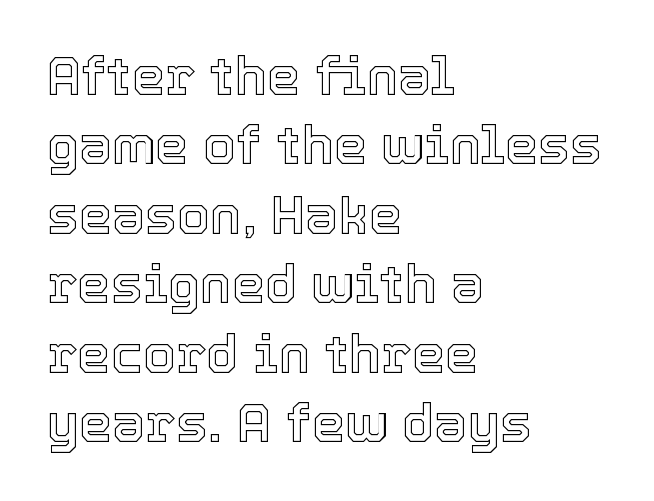
The compositor pushed each line to the left boundary. Is there any slant? The stems are plumb. Lines of text with bare space underneath. Spacing verdict: proportional, widths tailored to each character. Characters follow at the spacing the type designer built in.
